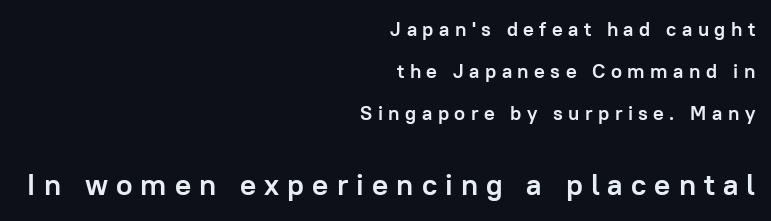
The image shows 30 px semibold sans-serif type, upright; set right-aligned, loose line spacing (2.09x), unusually wide letter spacing (+0.27 em), not underlined; the second (bottom) block is 1.5x larger; low stroke contrast and a medium x-height.
